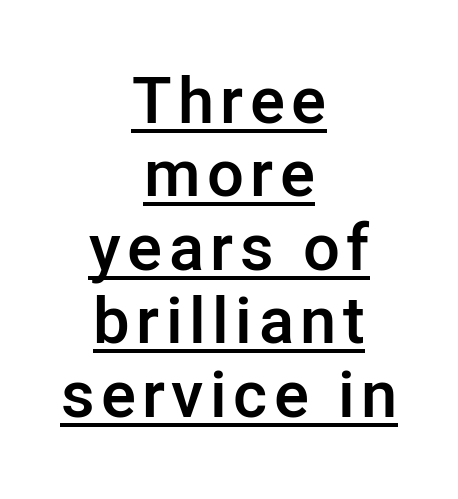
In terms of weight, the rendering is demibold, just under bold. This rendering uses center alignment, leaving both contours irregular but symmetric. Varying glyph widths throughout — classic text-font behaviour. This is underlined copy, the kind a proofreader might mark for attention.
